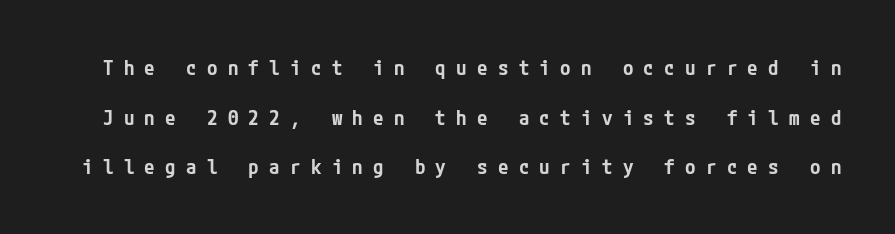
Q: Is the text bold? A: Semi-bold.
Q: Is the text italic (slanted)? A: No, it is upright.
Q: Is the text underlined? A: No.
Q: Is the spacing between letters normal or unusually wide? A: Unusually wide.
Q: Is the spacing between lines tight, normal or loose? A: Loose.
